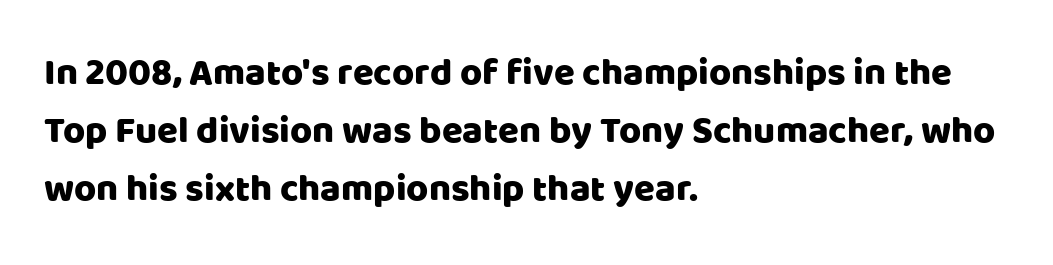
The image shows 38 px sans-serif type, upright; set left-aligned, normal line spacing (1.53x), normal letter spacing, not underlined; low stroke contrast and a large x-height.
